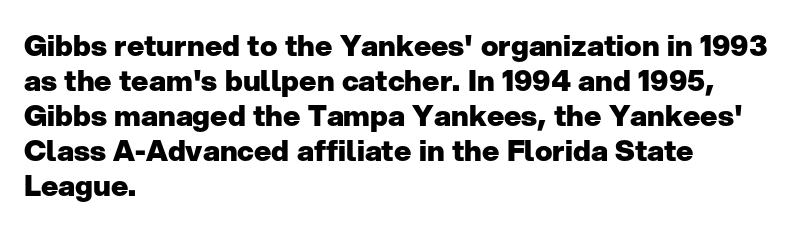
{"serif": "no", "italic": "no", "bold": "yes", "weight": "heavy", "width": "normal", "stroke_contrast": "low", "x_height": "medium", "monospaced": "no", "underline": "no", "align": "left", "line_spacing_ratio": 1.21, "letter_spacing": "normal", "letter_spacing_em": 0.0, "glyph_px": 29}
